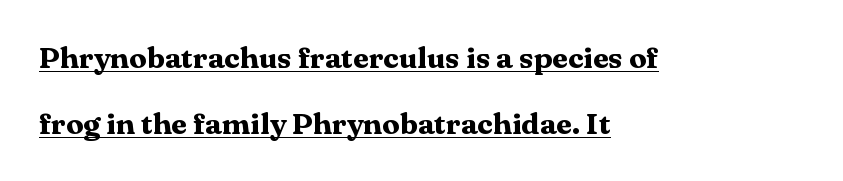
{"serif": "yes", "italic": "no", "bold": "yes", "weight": "heavy", "width": "wide", "stroke_contrast": "medium", "x_height": "medium", "monospaced": "no", "underline": "yes", "align": "left", "line_spacing": "loose", "line_spacing_ratio": 2.27, "letter_spacing": "normal", "letter_spacing_em": 0.0, "glyph_px": 29}
